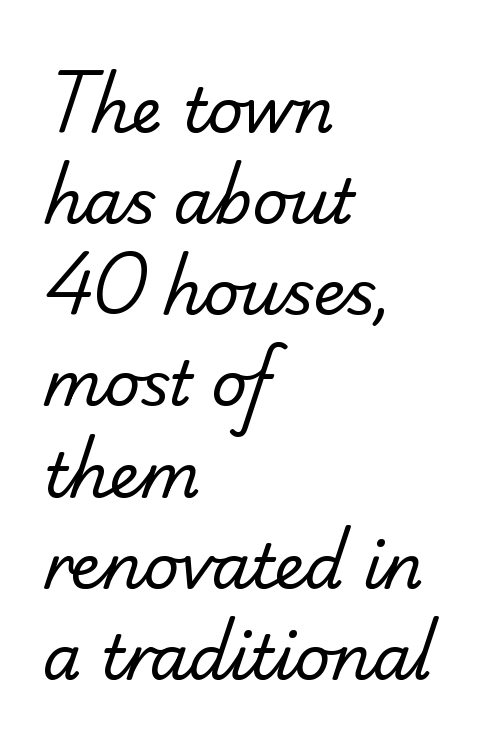
Q: Is the text bold? A: No.
Q: Is the typeface a serif or a sans-serif typeface? A: Sans-serif.
Q: Is the text underlined? A: No.
Q: How is the paragraph aligned? A: Left-aligned.
Q: Is the spacing between letters normal or unusually wide? A: Normal.
Q: Is the spacing between lines tight, normal or loose? A: Normal.
Q: Width (condensed, normal, or wide)? A: Normal.
Q: Stroke contrast? A: Low.
Q: x-height? A: Small.
Q: Monospaced? A: No.
